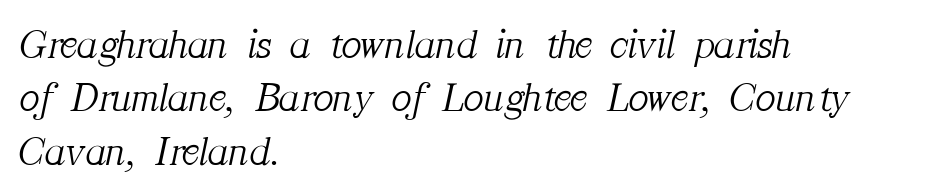
{"serif": "yes", "italic": "yes", "lean": "right", "slant_degrees": 12, "bold": "no", "weight": "light", "width": "normal", "stroke_contrast": "medium", "x_height": "medium", "monospaced": "no", "underline": "no", "align": "left", "line_spacing": "normal", "line_spacing_ratio": 1.27, "letter_spacing": "normal", "letter_spacing_em": 0.0, "glyph_px": 42}
